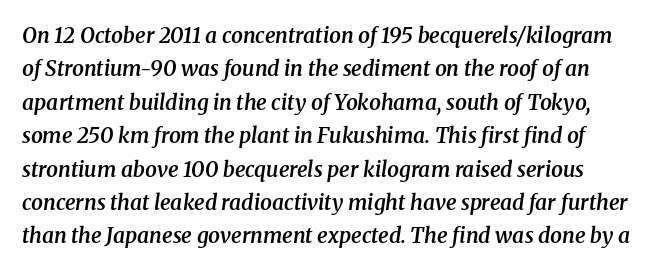
{"italic": "yes", "lean": "right", "slant_degrees": 8, "bold": "semi", "underline": "no", "line_spacing": "normal", "line_spacing_ratio": 1.59, "letter_spacing": "normal", "letter_spacing_em": 0.0, "glyph_px": 21}
